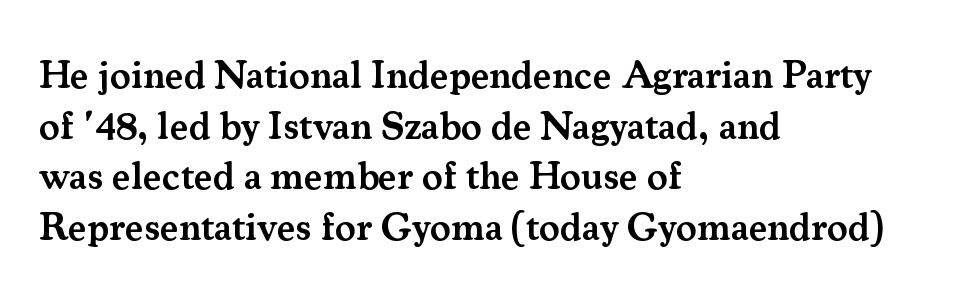
Q: Is the text bold? A: Semi-bold.
Q: Is the text italic (slanted)? A: No, it is upright.
Q: Is the typeface a serif or a sans-serif typeface? A: Serif.
Q: Is the text underlined? A: No.
Q: How is the paragraph aligned? A: Left-aligned.
Q: Is the spacing between letters normal or unusually wide? A: Normal.
Q: Is the spacing between lines tight, normal or loose? A: Normal.
Q: Width (condensed, normal, or wide)? A: Normal.
Q: Stroke contrast? A: Medium.
Q: x-height? A: Small.
Q: Monospaced? A: No.
